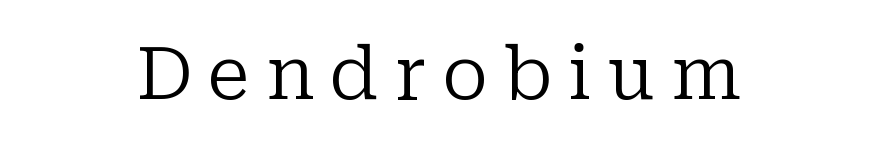
Q: Is the text bold? A: No.
Q: Is the text italic (slanted)? A: No, it is upright.
Q: Is the typeface a serif or a sans-serif typeface? A: Serif.
Q: Is the text underlined? A: No.
Q: How is the paragraph aligned? A: Centered.
Q: Is the spacing between letters normal or unusually wide? A: Unusually wide.
Q: Width (condensed, normal, or wide)? A: Normal.
Q: Stroke contrast? A: Low.
Q: x-height? A: Medium.
Q: Monospaced? A: No.
